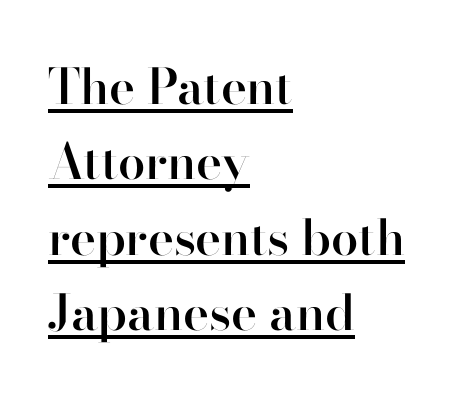
Q: Is the text bold? A: Semi-bold.
Q: Is the text italic (slanted)? A: No, it is upright.
Q: Is the typeface a serif or a sans-serif typeface? A: Sans-serif.
Q: Is the text underlined? A: Yes.
Q: How is the paragraph aligned? A: Left-aligned.
Q: Is the spacing between letters normal or unusually wide? A: Normal.
Q: Is the spacing between lines tight, normal or loose? A: Normal.
Q: Width (condensed, normal, or wide)? A: Normal.
Q: Stroke contrast? A: High.
Q: x-height? A: Small.
Q: Monospaced? A: No.
